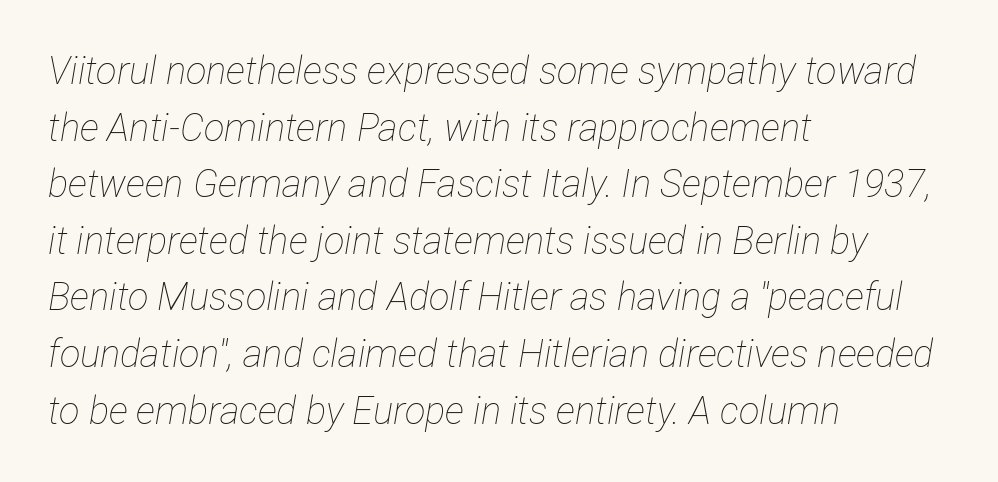
The image shows 38 px thin, condensed type, italic (leaning right); set left-aligned, normal line spacing (1.49x), normal letter spacing, not underlined; low stroke contrast and a medium x-height.
